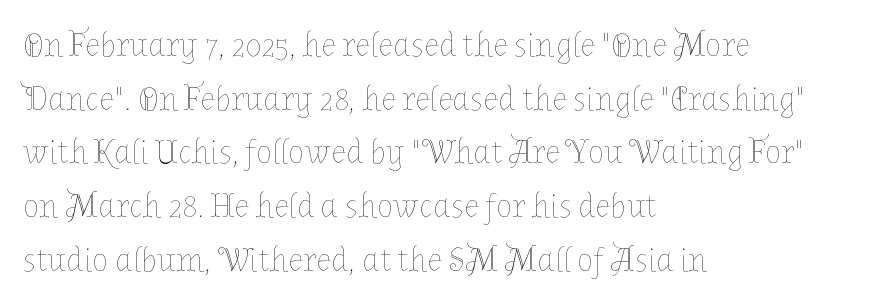
Horizontal bands of white between lines are of average thickness. The ragged edge is on the right, which tells us the setting is flush left. Unmarked baselines from the first word to the last. Tall strokes in this sample are plumb rather than angled. The rendering uses natural spacing where letterforms have individual widths.
